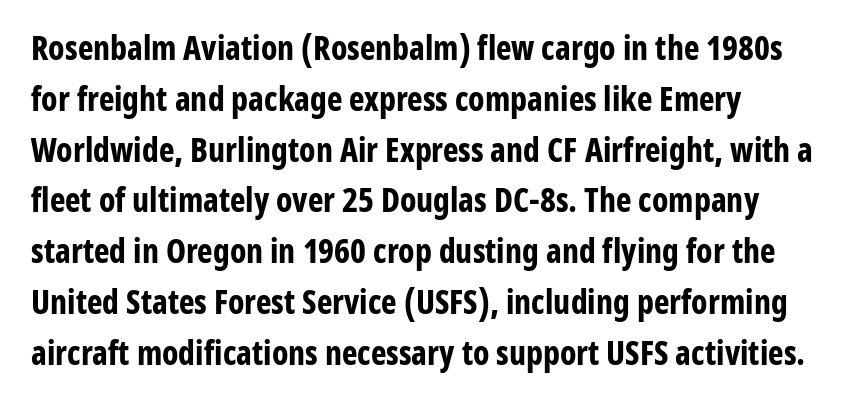
The image shows 33 px bold, condensed sans-serif type, upright; set normal line spacing (1.54x), normal letter spacing, not underlined; low stroke contrast and a medium x-height.
